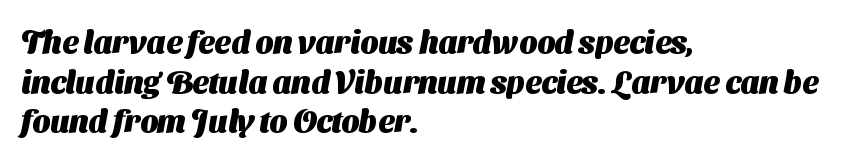
{"serif": "no", "bold": "yes", "weight": "heavy", "width": "normal", "stroke_contrast": "medium", "x_height": "medium", "monospaced": "no", "underline": "no", "align": "left", "line_spacing": "normal", "line_spacing_ratio": 1.28, "letter_spacing": "normal", "letter_spacing_em": 0.0, "glyph_px": 31}
